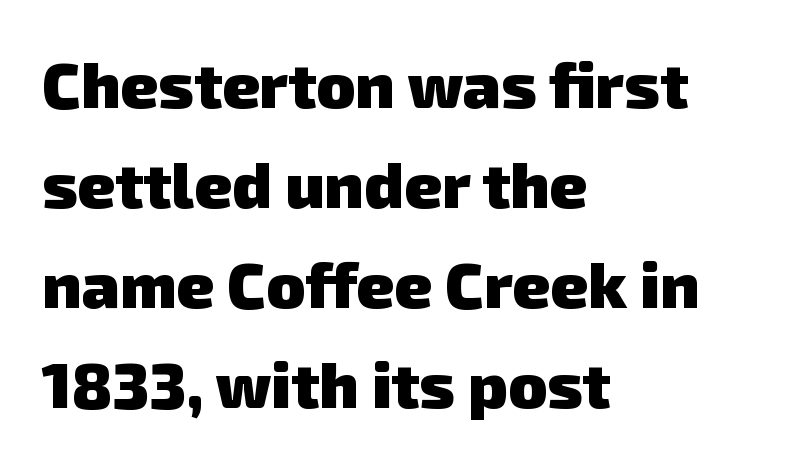
Q: Is the text bold? A: Yes.
Q: Is the typeface a serif or a sans-serif typeface? A: Sans-serif.
Q: Is the text underlined? A: No.
Q: How is the paragraph aligned? A: Left-aligned.
Q: Is the spacing between letters normal or unusually wide? A: Normal.
Q: Is the spacing between lines tight, normal or loose? A: Normal.
Q: Width (condensed, normal, or wide)? A: Normal.
Q: Stroke contrast? A: Low.
Q: x-height? A: Medium.
Q: Monospaced? A: No.
